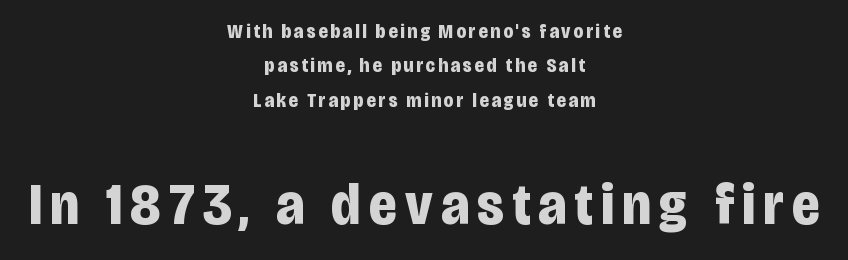
Q: Is the text bold? A: Yes.
Q: Is the text italic (slanted)? A: No, it is upright.
Q: Is the typeface a serif or a sans-serif typeface? A: Sans-serif.
Q: Is the text underlined? A: No.
Q: How is the paragraph aligned? A: Centered.
Q: Which block of text is set in a larger size, the first (top) or the second (bottom)? A: The second (bottom) one.
Q: Width (condensed, normal, or wide)? A: Condensed.
Q: Stroke contrast? A: Low.
Q: x-height? A: Large.
Q: Monospaced? A: No.
